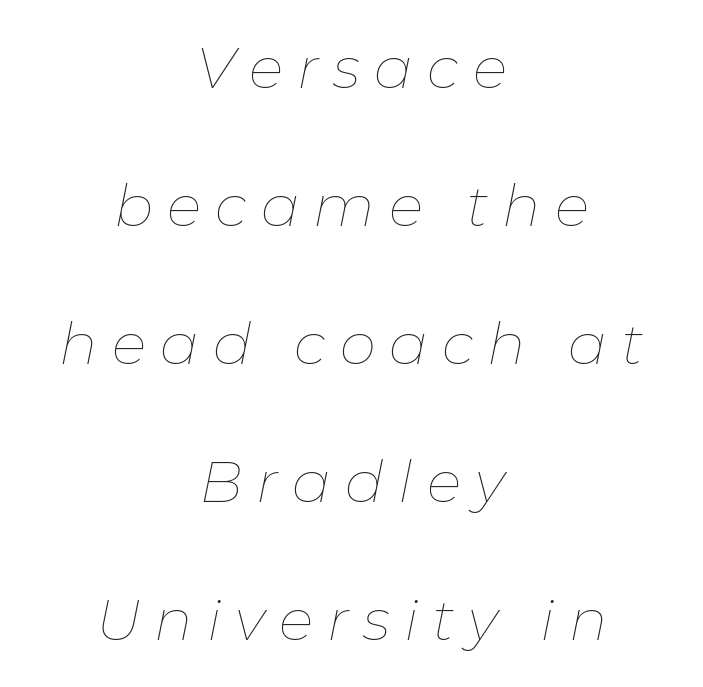
{"italic": "yes", "lean": "right", "slant_degrees": 11, "bold": "no", "weight": "thin", "width": "normal", "stroke_contrast": "low", "x_height": "medium", "monospaced": "no", "underline": "no", "align": "center", "line_spacing": "loose", "line_spacing_ratio": 2.38, "letter_spacing": "wide", "letter_spacing_em": 0.24, "glyph_px": 58}
